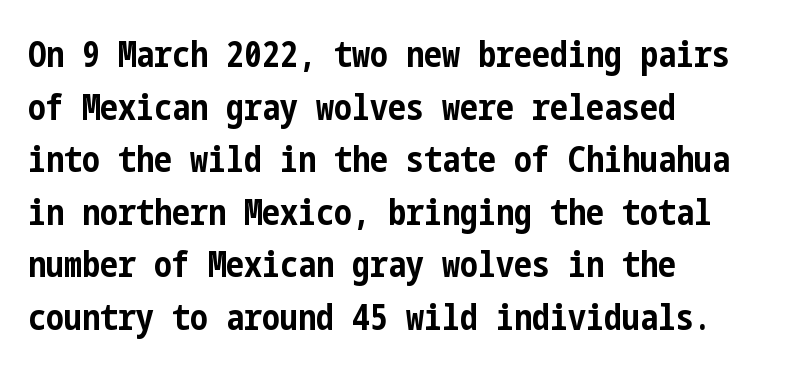
{"serif": "no", "italic": "no", "bold": "yes", "weight": "bold", "width": "condensed", "stroke_contrast": "low", "x_height": "medium", "underline": "no", "align": "left", "line_spacing": "normal", "line_spacing_ratio": 1.46, "letter_spacing": "normal", "letter_spacing_em": 0.0, "glyph_px": 36}
